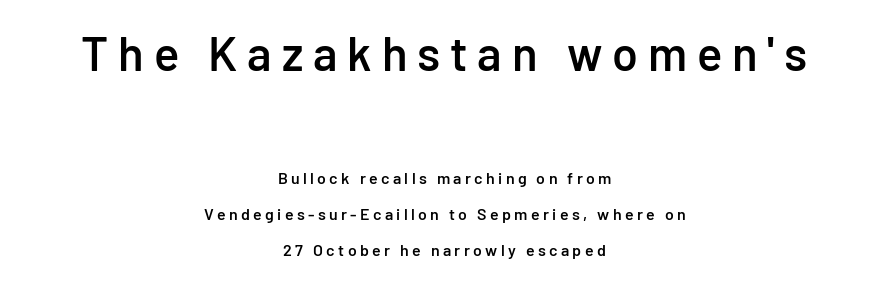
{"serif": "no", "italic": "no", "bold": "semi", "weight": "semibold", "width": "normal", "stroke_contrast": "low", "x_height": "medium", "monospaced": "no", "underline": "no", "align": "center", "line_spacing": "loose", "line_spacing_ratio": 2.26, "letter_spacing": "wide", "letter_spacing_em": 0.21, "larger_block": "first", "size_ratio": 2.94, "glyph_px": 47}
